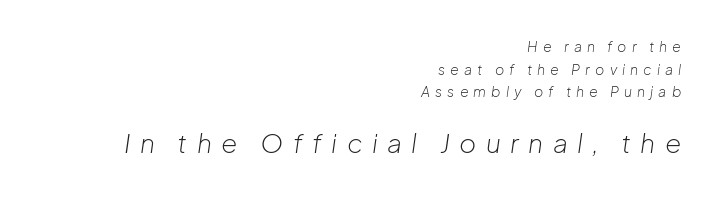
The image shows 26 px text type, italic (leaning right); set right-aligned, normal line spacing (1.62x), unusually wide letter spacing (+0.36 em), not underlined; the second (bottom) block is 1.86x larger.
